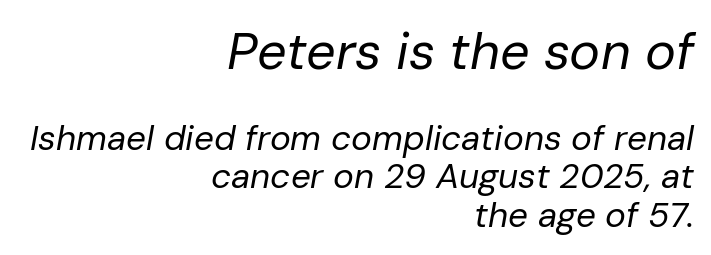
Lines of text with bare space underneath. An italicized treatment has been applied to the whole sample. Notice how the passage keeps a crisp vertical edge on the right only. The tracking reads as untouched default to a designer's eye. A typesetter would call this leading minimal, almost set solid.
